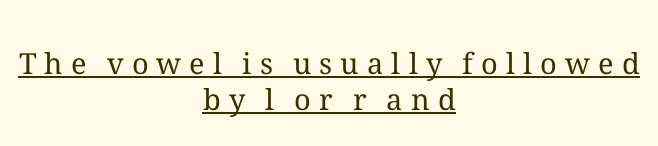
Q: Is the text bold? A: No.
Q: Is the text italic (slanted)? A: No, it is upright.
Q: Is the text underlined? A: Yes.
Q: How is the paragraph aligned? A: Centered.
Q: Is the spacing between letters normal or unusually wide? A: Unusually wide.
Q: Width (condensed, normal, or wide)? A: Normal.
Q: Stroke contrast? A: Medium.
Q: x-height? A: Medium.
Q: Monospaced? A: No.
